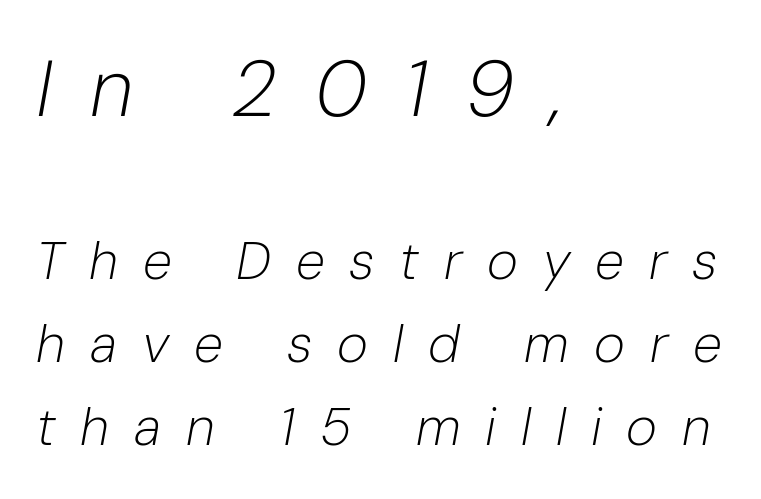
Looking at the ascenders, they clearly lean. Inter-character spacing is expanded well beyond the font's built-in metrics. This sample is left-justified, so line endings fall wherever the words run out. The passage shown is not bold in any degree. The rows are spaced the way most documents space them. Note the varied advance widths — an 'i' is clearly narrower than an 'm'.
